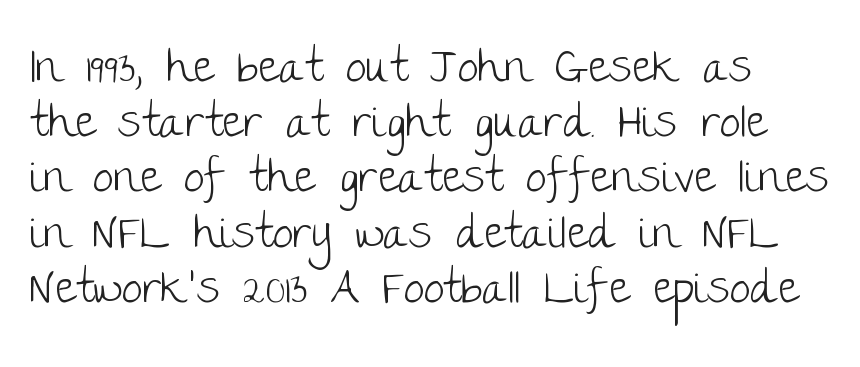
Do the characters align in a grid? No, the font is proportional. This sample uses plain, unmodified letter spacing. Letterform terminals end flat and unadorned throughout the passage. The font's upright variant was chosen for this text.
